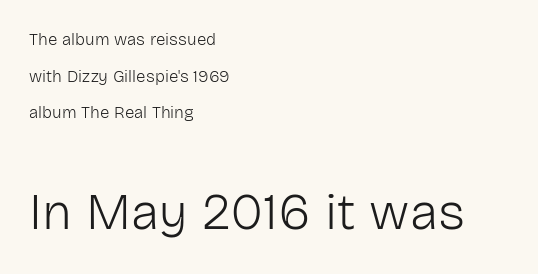
{"serif": "no", "italic": "no", "bold": "no", "weight": "light", "width": "normal", "stroke_contrast": "low", "x_height": "medium", "monospaced": "no", "underline": "no", "align": "left", "line_spacing": "loose", "line_spacing_ratio": 2.15, "letter_spacing": "normal", "letter_spacing_em": 0.0, "larger_block": "second", "size_ratio": 3.06, "glyph_px": 52}
